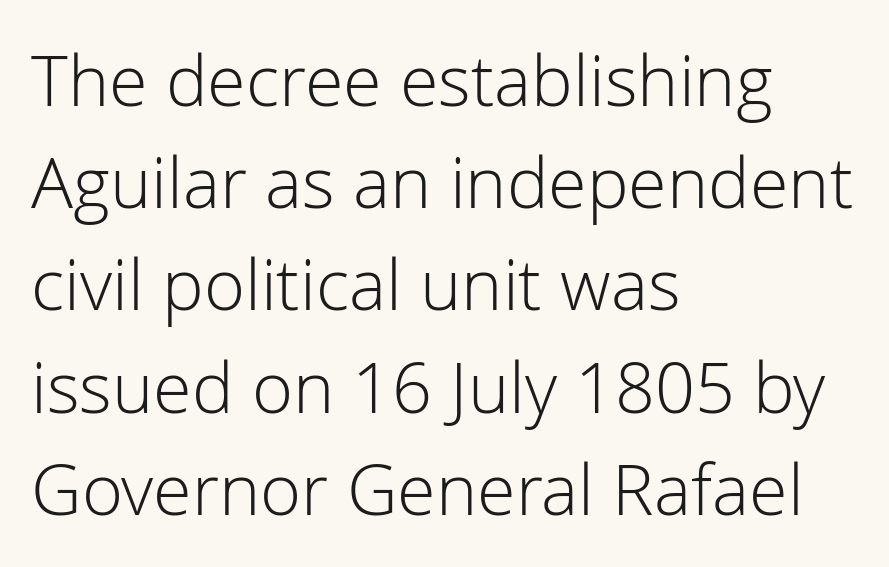
{"serif": "no", "italic": "no", "bold": "no", "weight": "light", "width": "normal", "stroke_contrast": "low", "x_height": "medium", "monospaced": "no", "underline": "no", "align": "left", "line_spacing": "normal", "line_spacing_ratio": 1.46, "letter_spacing": "normal", "letter_spacing_em": 0.0, "glyph_px": 70}
